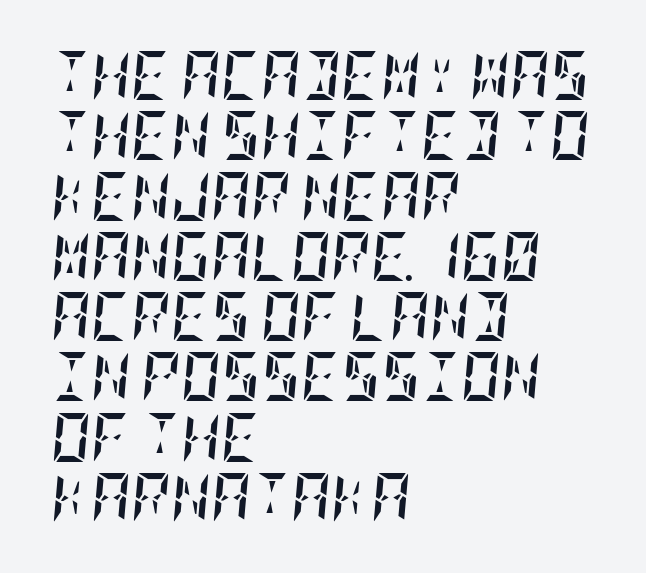
Which margin do the lines hug? The left one — the right edge is uneven. Typographic density is high because the face is bold. This rendering leaves character spacing at its baseline value. The font's italic variant was chosen for this text. Honestly, there is no underline to notice here at all.
